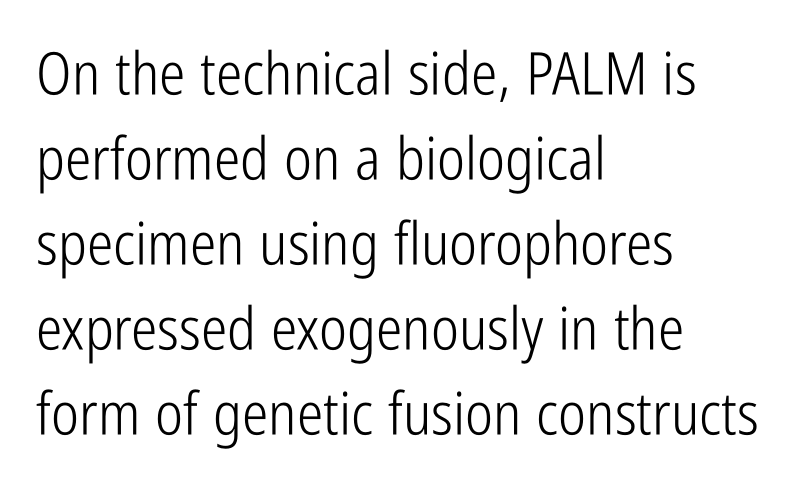
Layout note: lines flush left. The font sits on the lighter half of the weight spectrum, regular included. Has an underline been added? It has not. Normally led — the rows are evenly, conventionally spaced.
